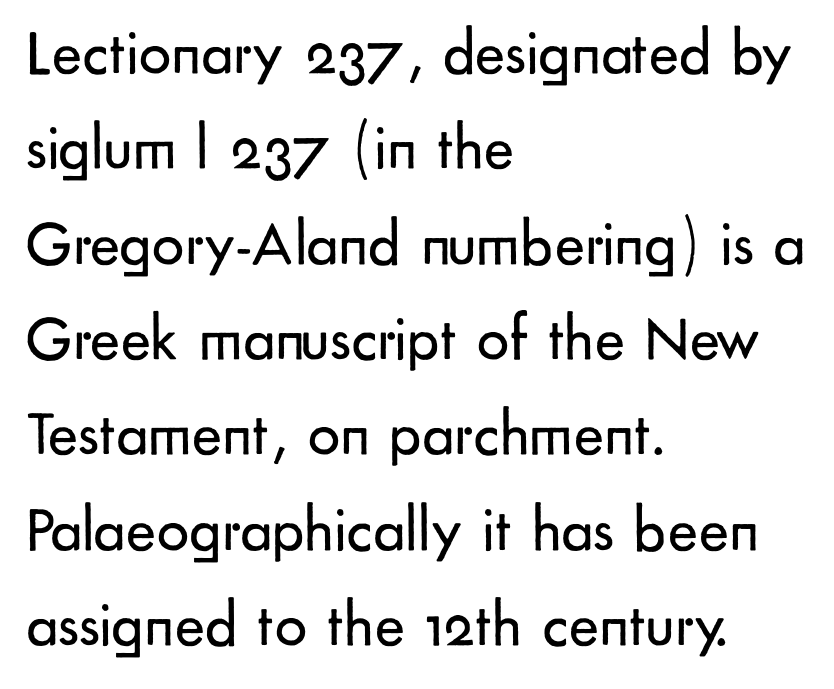
The image shows 64 px regular-weight sans-serif type, upright; set left-aligned, normal line spacing (1.49x), normal letter spacing, not underlined; low stroke contrast and a small x-height.
